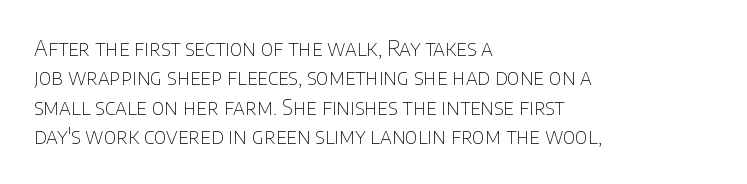
{"italic": "no", "bold": "no", "underline": "no", "align": "left", "line_spacing": "normal", "line_spacing_ratio": 1.4, "letter_spacing": "normal", "letter_spacing_em": 0.0, "glyph_px": 21}
